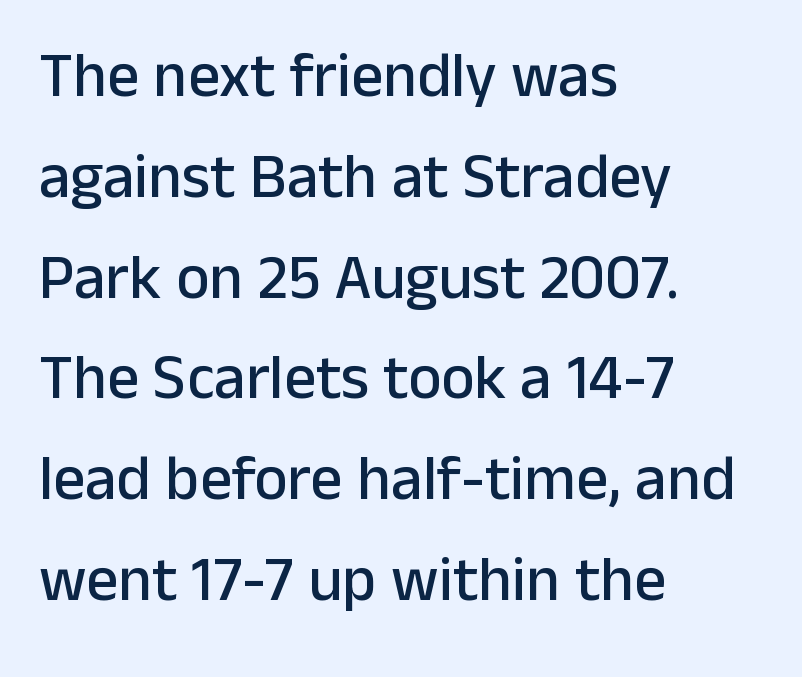
If you drew a line through each stem, it would be perfectly vertical. In terms of leading, this rendering sits right in the middle. A typesetter would call this proportional, since set widths differ per character. Glyph-to-glyph distance matches everyday printed text.
